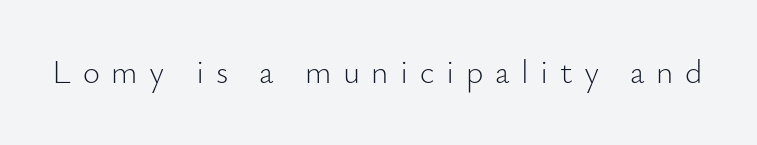
{"serif": "no", "italic": "no", "bold": "no", "weight": "light", "width": "normal", "stroke_contrast": "low", "x_height": "small", "monospaced": "no", "underline": "no", "letter_spacing": "wide", "letter_spacing_em": 0.35, "glyph_px": 33}
